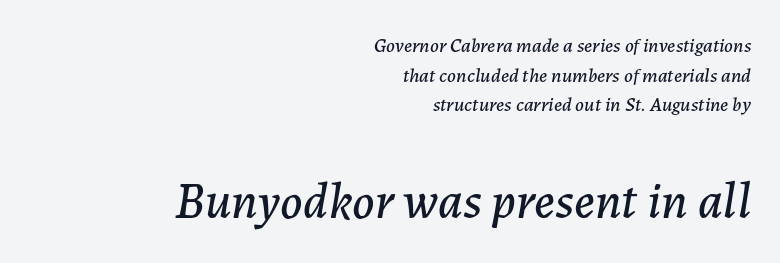
Q: Is the text italic (slanted)? A: Yes, it leans right by about 7 degrees.
Q: Is the text underlined? A: No.
Q: How is the paragraph aligned? A: Right-aligned.
Q: Is the spacing between letters normal or unusually wide? A: Normal.
Q: Is the spacing between lines tight, normal or loose? A: Normal.
Q: Which block of text is set in a larger size, the first (top) or the second (bottom)? A: The second (bottom) one.
Q: Width (condensed, normal, or wide)? A: Normal.
Q: Stroke contrast? A: Low.
Q: x-height? A: Medium.
Q: Monospaced? A: No.
